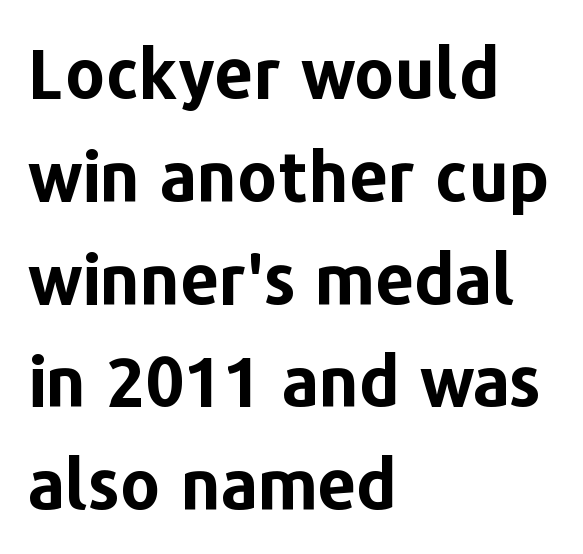
The image shows 69 px bold sans-serif type, upright; set left-aligned, normal line spacing (1.49x), normal letter spacing, not underlined; low stroke contrast and a medium x-height.
